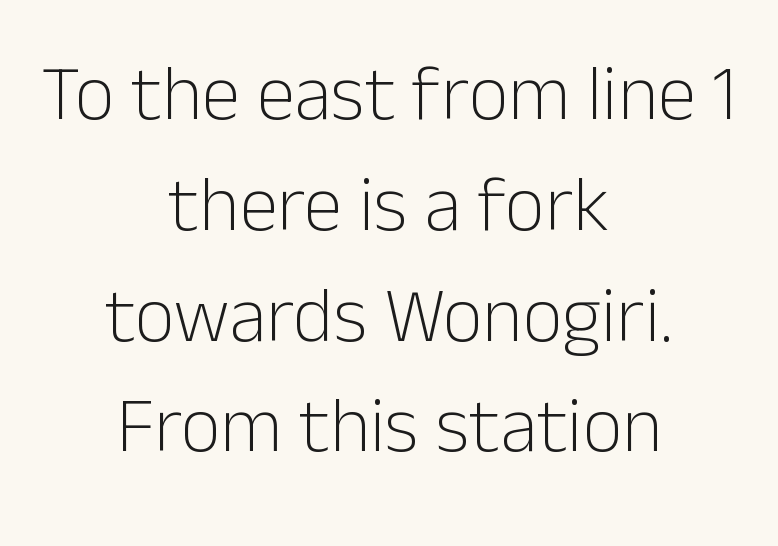
Q: Is the text bold? A: No.
Q: Is the text italic (slanted)? A: No, it is upright.
Q: Is the typeface a serif or a sans-serif typeface? A: Sans-serif.
Q: Is the text underlined? A: No.
Q: How is the paragraph aligned? A: Centered.
Q: Is the spacing between letters normal or unusually wide? A: Normal.
Q: Is the spacing between lines tight, normal or loose? A: Normal.
Q: Width (condensed, normal, or wide)? A: Normal.
Q: Stroke contrast? A: Low.
Q: x-height? A: Medium.
Q: Monospaced? A: No.
